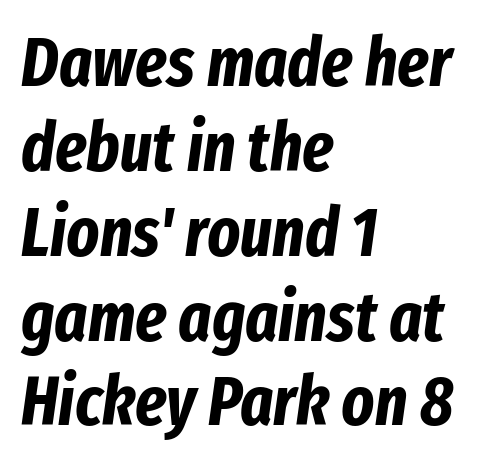
{"italic": "yes", "lean": "right", "slant_degrees": 8, "bold": "yes", "weight": "bold", "width": "condensed", "stroke_contrast": "low", "x_height": "medium", "monospaced": "no", "underline": "no", "align": "left", "line_spacing_ratio": 1.23, "letter_spacing": "normal", "letter_spacing_em": 0.0, "glyph_px": 69}
